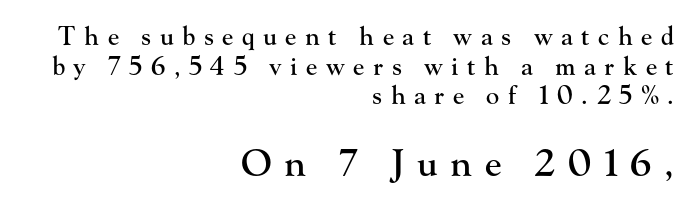
{"serif": "yes", "italic": "no", "width": "normal", "stroke_contrast": "high", "x_height": "small", "monospaced": "no", "underline": "no", "align": "right", "line_spacing_ratio": 1.19, "letter_spacing": "wide", "letter_spacing_em": 0.34, "larger_block": "second", "size_ratio": 1.48, "glyph_px": 37}
